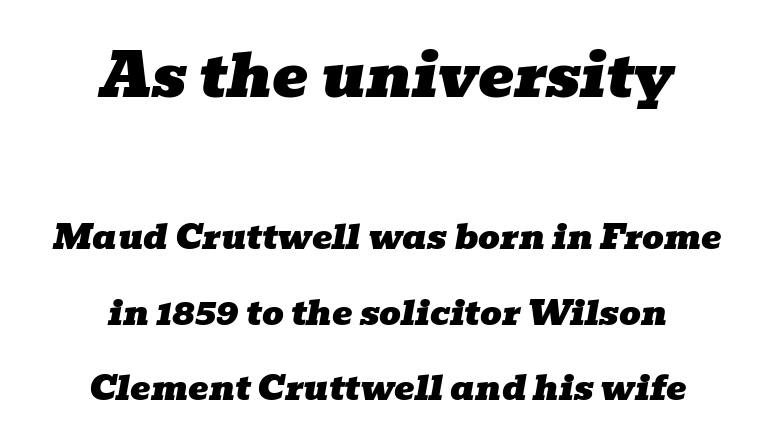
The image shows 60 px wide serif type, italic (leaning right); set centered, loose line spacing (2.23x), normal letter spacing, not underlined; the first (top) block is 1.76x larger; low stroke contrast and a medium x-height.
